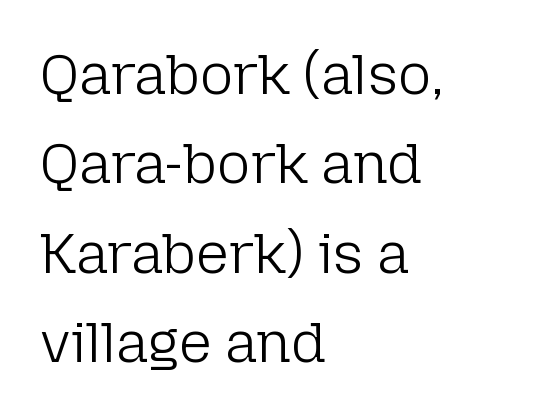
Q: Is the text bold? A: No.
Q: Is the text italic (slanted)? A: No, it is upright.
Q: Is the typeface a serif or a sans-serif typeface? A: Sans-serif.
Q: Is the text underlined? A: No.
Q: How is the paragraph aligned? A: Left-aligned.
Q: Is the spacing between letters normal or unusually wide? A: Normal.
Q: Is the spacing between lines tight, normal or loose? A: Normal.
Q: Width (condensed, normal, or wide)? A: Normal.
Q: Stroke contrast? A: Low.
Q: x-height? A: Medium.
Q: Monospaced? A: No.
